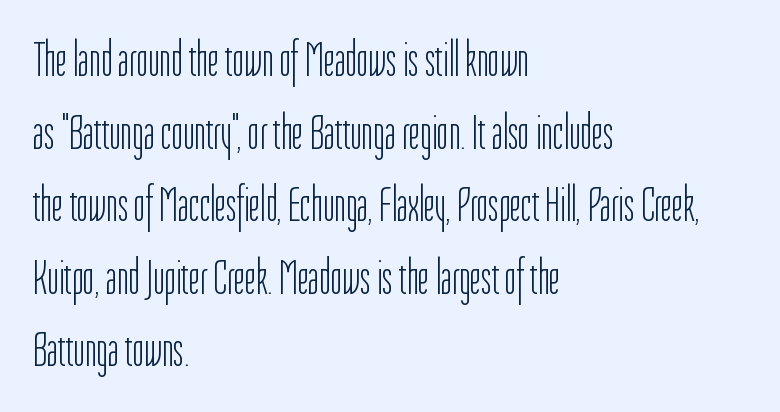
Q: Is the text bold? A: No.
Q: Is the text italic (slanted)? A: No, it is upright.
Q: Is the typeface a serif or a sans-serif typeface? A: Sans-serif.
Q: Is the text underlined? A: No.
Q: How is the paragraph aligned? A: Left-aligned.
Q: Is the spacing between letters normal or unusually wide? A: Normal.
Q: Is the spacing between lines tight, normal or loose? A: Normal.
Q: Width (condensed, normal, or wide)? A: Condensed.
Q: Stroke contrast? A: Low.
Q: x-height? A: Medium.
Q: Monospaced? A: No.
